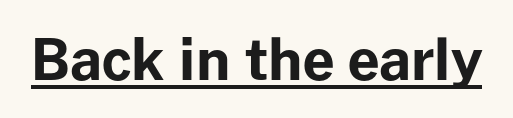
The image shows 56 px bold sans-serif type, upright; set normal letter spacing, underlined; low stroke contrast and a medium x-height.
